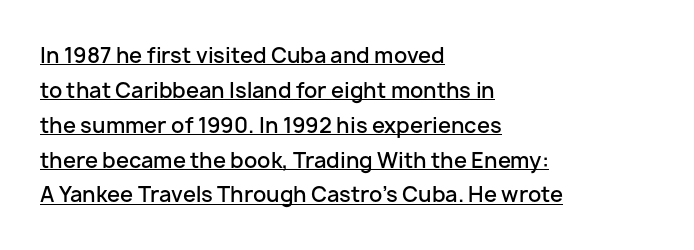
The passage shown has conventional tracking throughout. Each line of the rendering has a horizontal stroke beneath the glyphs. A classic flush-left, rag-right setting is used for this passage. The lettering holds an erect, upright posture throughout.
